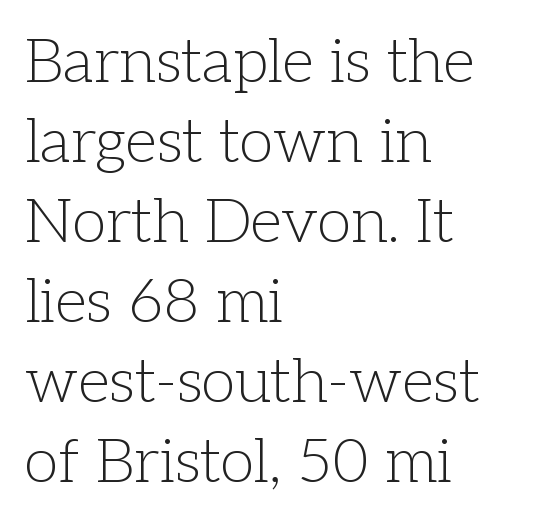
The image shows 62 px light serif type, upright; set left-aligned, normal line spacing (1.29x), normal letter spacing, not underlined; low stroke contrast and a medium x-height.
